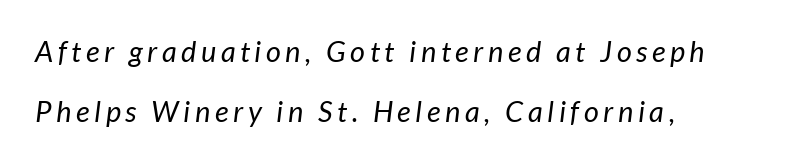
Q: Is the text bold? A: No.
Q: Is the typeface a serif or a sans-serif typeface? A: Sans-serif.
Q: Is the text underlined? A: No.
Q: How is the paragraph aligned? A: Left-aligned.
Q: Is the spacing between lines tight, normal or loose? A: Loose.
Q: Width (condensed, normal, or wide)? A: Normal.
Q: Stroke contrast? A: Low.
Q: x-height? A: Medium.
Q: Monospaced? A: No.
